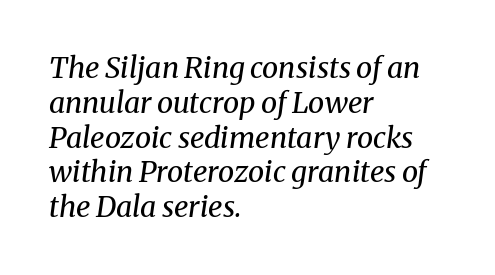
The image shows 29 px regular-weight serif type, italic (leaning right); set left-aligned, line spacing 1.2x, normal letter spacing, not underlined; medium stroke contrast and a medium x-height.
